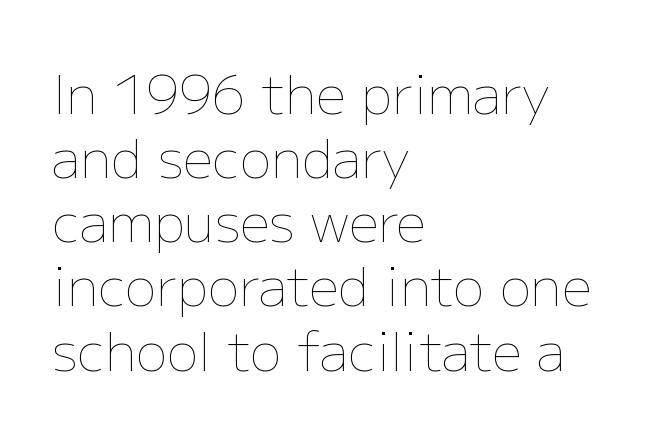
Q: Is the text bold? A: No.
Q: Is the text italic (slanted)? A: No, it is upright.
Q: Is the text underlined? A: No.
Q: How is the paragraph aligned? A: Left-aligned.
Q: Is the spacing between letters normal or unusually wide? A: Normal.
Q: Width (condensed, normal, or wide)? A: Normal.
Q: Stroke contrast? A: Low.
Q: x-height? A: Medium.
Q: Monospaced? A: No.
